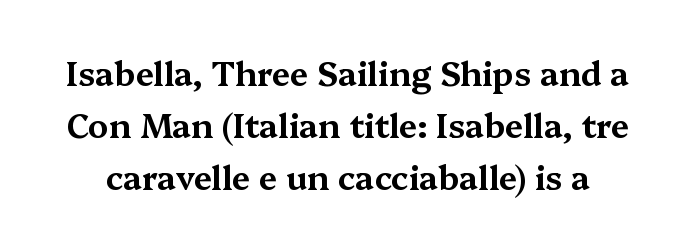
The passage shown is typed in a proportional face where columns would drift. Decoration check: the copy has no underline. You could call the tracking neutral — neither tight nor loose. The characters display serif detailing at their extremities. Ordinary non-slanted type is in use.
